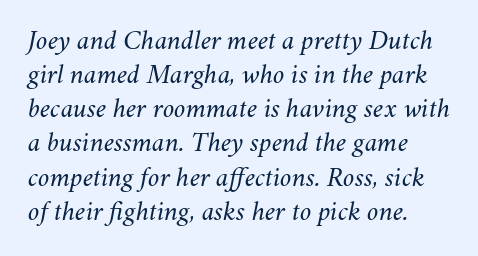
Note the varied advance widths — an 'i' is clearly narrower than an 'm'. The face looks like a standard text weight, possibly lighter. These lines were composed using italics. The horizontal fit of the characters is conventional and even.
